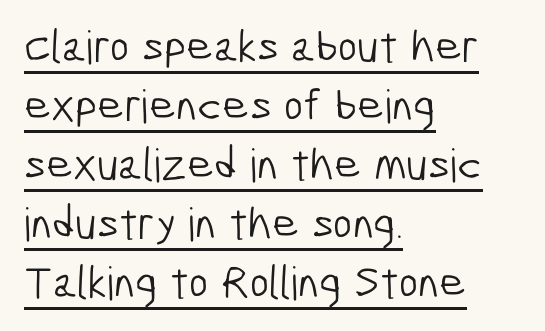
Q: Is the text bold? A: No.
Q: Is the typeface a serif or a sans-serif typeface? A: Sans-serif.
Q: Is the text underlined? A: Yes.
Q: How is the paragraph aligned? A: Left-aligned.
Q: Is the spacing between letters normal or unusually wide? A: Normal.
Q: Is the spacing between lines tight, normal or loose? A: Normal.
Q: Width (condensed, normal, or wide)? A: Condensed.
Q: Stroke contrast? A: Low.
Q: x-height? A: Medium.
Q: Monospaced? A: No.
